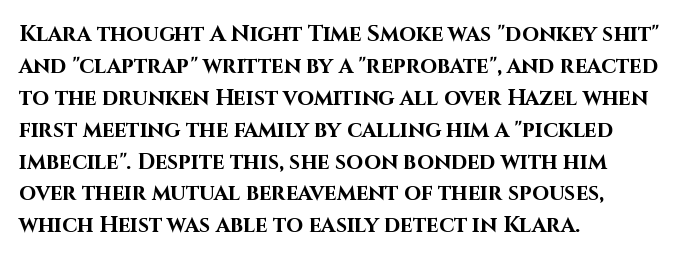
{"italic": "no", "bold": "yes", "underline": "no", "align": "left", "line_spacing": "normal", "line_spacing_ratio": 1.45, "letter_spacing": "normal", "letter_spacing_em": 0.0, "glyph_px": 22}
